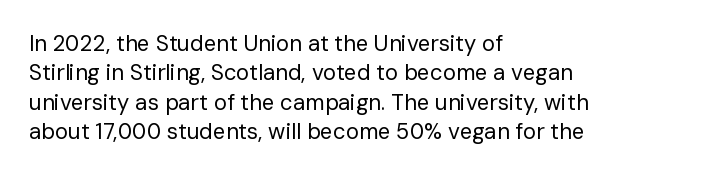
Q: Is the text bold? A: No.
Q: Is the text italic (slanted)? A: No, it is upright.
Q: Is the text underlined? A: No.
Q: How is the paragraph aligned? A: Left-aligned.
Q: Is the spacing between letters normal or unusually wide? A: Normal.
Q: Is the spacing between lines tight, normal or loose? A: Normal.
